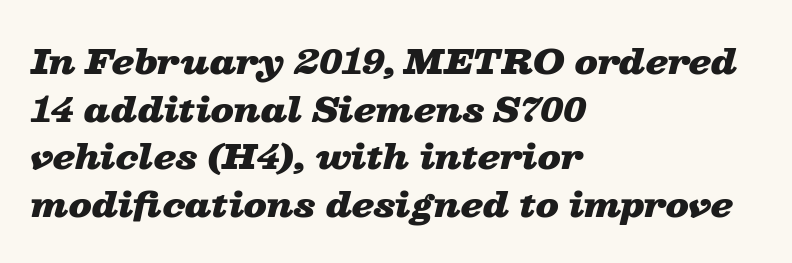
{"italic": "yes", "lean": "right", "slant_degrees": 13, "bold": "yes", "weight": "heavy", "width": "wide", "stroke_contrast": "low", "x_height": "medium", "monospaced": "no", "underline": "no", "align": "left", "line_spacing": "normal", "line_spacing_ratio": 1.4, "letter_spacing": "normal", "letter_spacing_em": 0.0, "glyph_px": 34}
